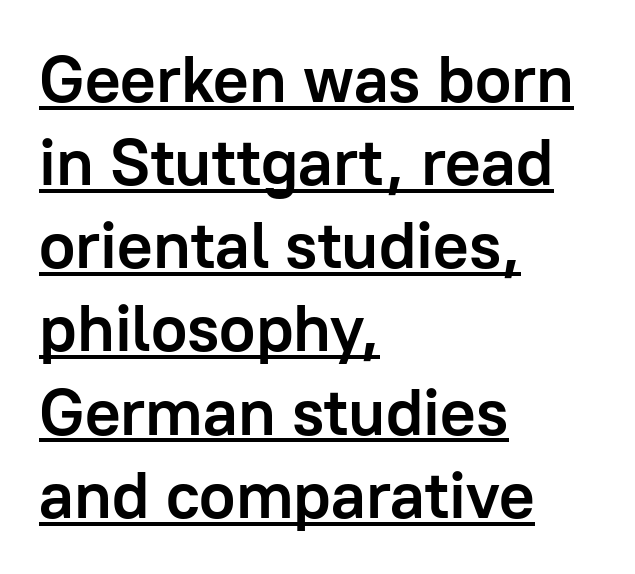
Q: Is the text bold? A: Yes.
Q: Is the text italic (slanted)? A: No, it is upright.
Q: Is the typeface a serif or a sans-serif typeface? A: Sans-serif.
Q: Is the text underlined? A: Yes.
Q: How is the paragraph aligned? A: Left-aligned.
Q: Is the spacing between letters normal or unusually wide? A: Normal.
Q: Is the spacing between lines tight, normal or loose? A: Normal.
Q: Width (condensed, normal, or wide)? A: Normal.
Q: Stroke contrast? A: Low.
Q: x-height? A: Medium.
Q: Monospaced? A: No.
